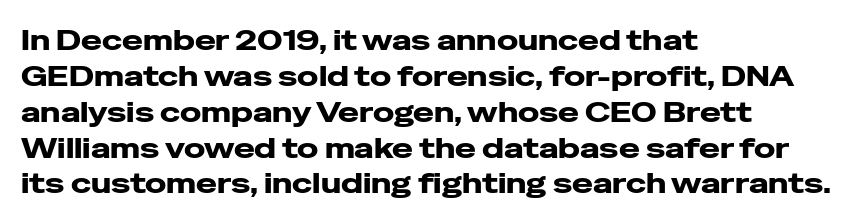
Q: Is the text bold? A: Yes.
Q: Is the text italic (slanted)? A: No, it is upright.
Q: Is the typeface a serif or a sans-serif typeface? A: Sans-serif.
Q: Is the text underlined? A: No.
Q: How is the paragraph aligned? A: Left-aligned.
Q: Is the spacing between letters normal or unusually wide? A: Normal.
Q: Is the spacing between lines tight, normal or loose? A: Normal.
Q: Width (condensed, normal, or wide)? A: Wide.
Q: Stroke contrast? A: Low.
Q: x-height? A: Medium.
Q: Monospaced? A: No.
